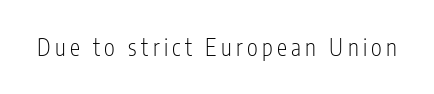
The image shows 23 px text type, upright; set not underlined.
